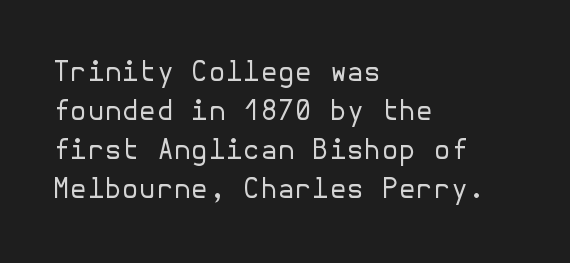
The image shows 28 px regular-weight sans-serif type, upright; set left-aligned, normal line spacing (1.39x), normal letter spacing, not underlined; low stroke contrast and a medium x-height.
